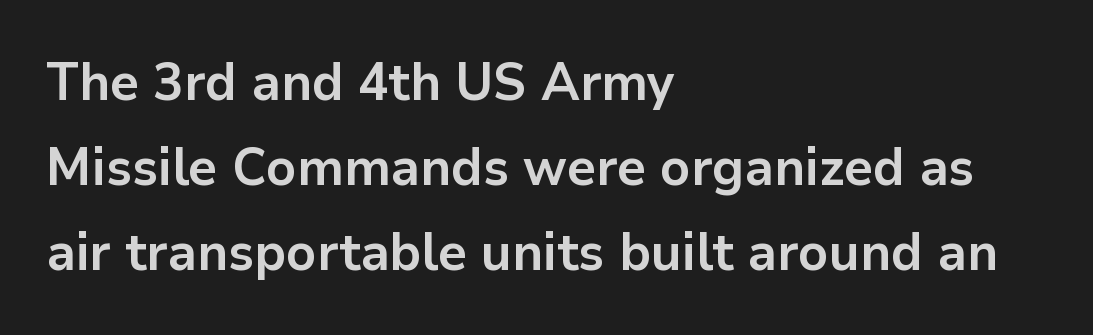
The image shows 53 px bold sans-serif type, upright; set left-aligned, normal line spacing (1.6x), normal letter spacing, not underlined; low stroke contrast and a medium x-height.
